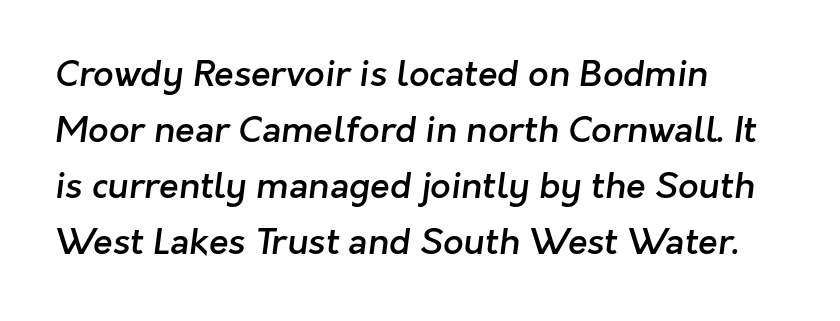
{"serif": "no", "bold": "semi", "weight": "semibold", "width": "normal", "stroke_contrast": "low", "x_height": "medium", "monospaced": "no", "underline": "no", "align": "left", "line_spacing": "normal", "line_spacing_ratio": 1.56, "letter_spacing": "normal", "letter_spacing_em": 0.0, "glyph_px": 36}
